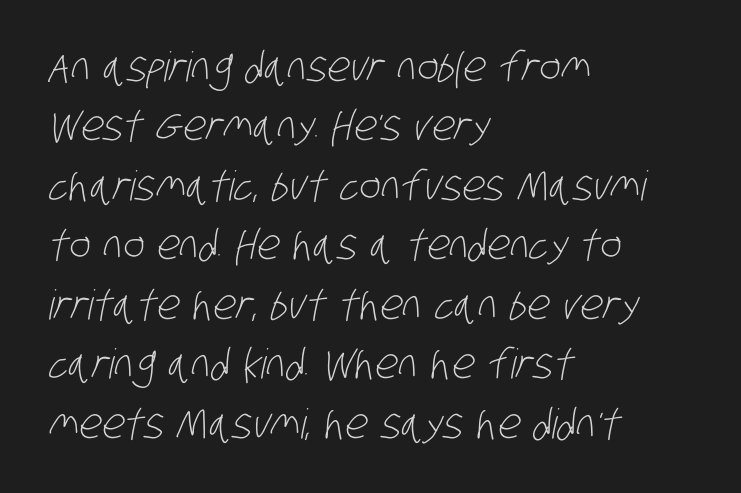
Q: Is the text bold? A: No.
Q: Is the typeface a serif or a sans-serif typeface? A: Sans-serif.
Q: Is the text underlined? A: No.
Q: How is the paragraph aligned? A: Left-aligned.
Q: Is the spacing between letters normal or unusually wide? A: Normal.
Q: Is the spacing between lines tight, normal or loose? A: Normal.
Q: Width (condensed, normal, or wide)? A: Condensed.
Q: Stroke contrast? A: Low.
Q: x-height? A: Large.
Q: Monospaced? A: No.
